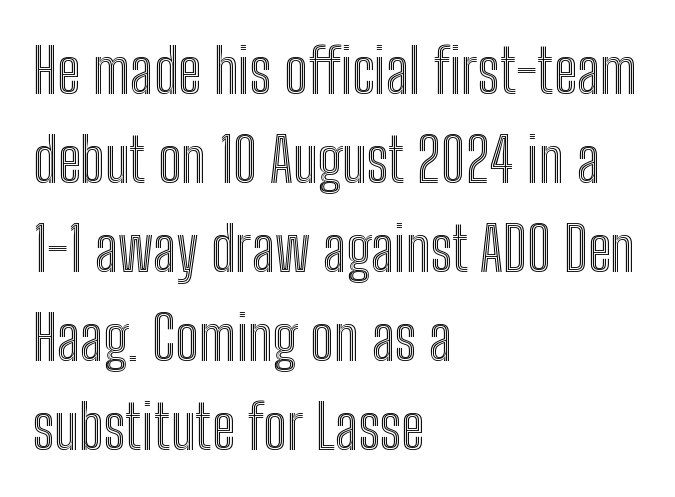
Q: Is the text italic (slanted)? A: No, it is upright.
Q: Is the text underlined? A: No.
Q: How is the paragraph aligned? A: Left-aligned.
Q: Is the spacing between letters normal or unusually wide? A: Normal.
Q: Is the spacing between lines tight, normal or loose? A: Normal.
Q: Width (condensed, normal, or wide)? A: Condensed.
Q: x-height? A: Medium.
Q: Monospaced? A: No.
